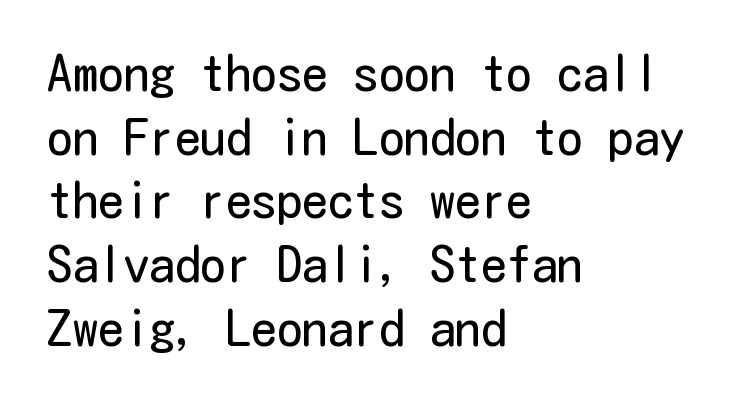
{"serif": "no", "italic": "no", "bold": "no", "weight": "regular", "width": "condensed", "stroke_contrast": "low", "x_height": "medium", "underline": "no", "align": "left", "line_spacing": "normal", "line_spacing_ratio": 1.25, "letter_spacing": "normal", "letter_spacing_em": 0.0, "glyph_px": 51}
